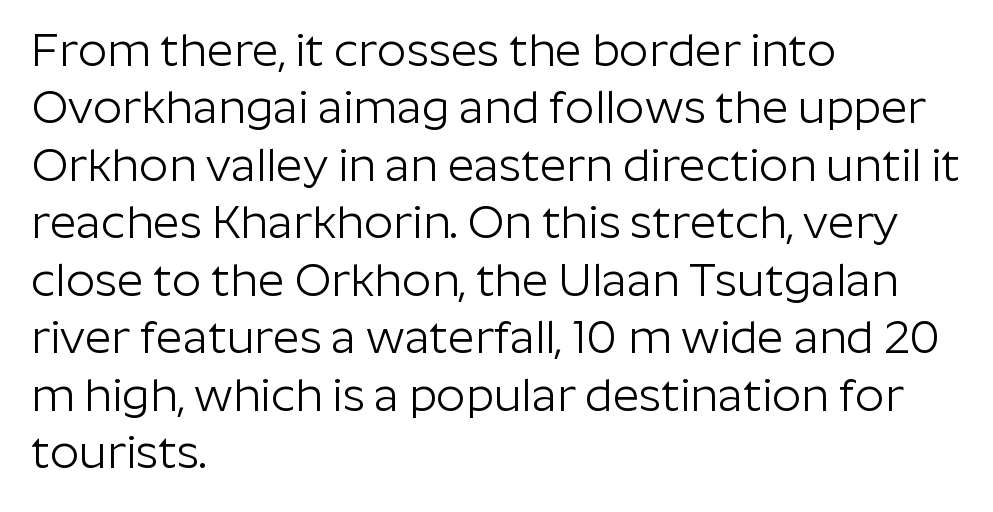
{"serif": "no", "italic": "no", "bold": "no", "weight": "light", "width": "normal", "stroke_contrast": "low", "x_height": "medium", "monospaced": "no", "underline": "no", "align": "left", "line_spacing": "normal", "line_spacing_ratio": 1.25, "letter_spacing": "normal", "letter_spacing_em": 0.0, "glyph_px": 46}
